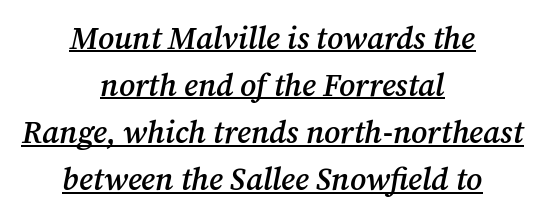
The image shows 31 px semibold serif type, italic (leaning right); set centered, normal line spacing (1.52x), normal letter spacing, underlined; medium stroke contrast and a medium x-height.
